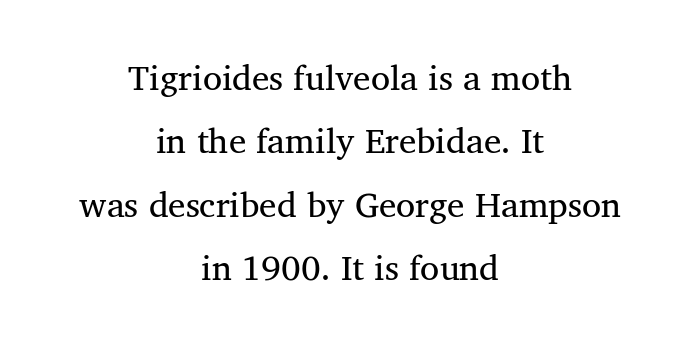
Q: Is the text bold? A: No.
Q: Is the typeface a serif or a sans-serif typeface? A: Serif.
Q: Is the text underlined? A: No.
Q: How is the paragraph aligned? A: Centered.
Q: Is the spacing between letters normal or unusually wide? A: Normal.
Q: Width (condensed, normal, or wide)? A: Normal.
Q: Stroke contrast? A: Medium.
Q: x-height? A: Medium.
Q: Monospaced? A: No.
